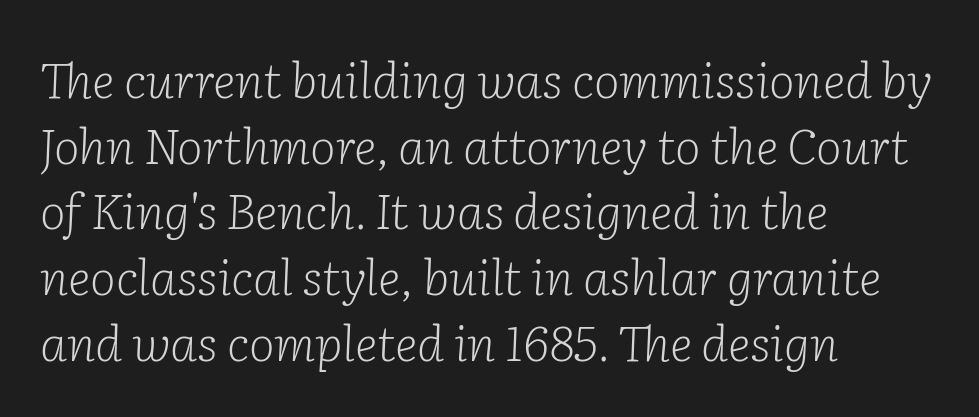
The image shows 49 px light serif type, italic (leaning right); set left-aligned, normal line spacing (1.34x), normal letter spacing, not underlined; low stroke contrast and a medium x-height.
